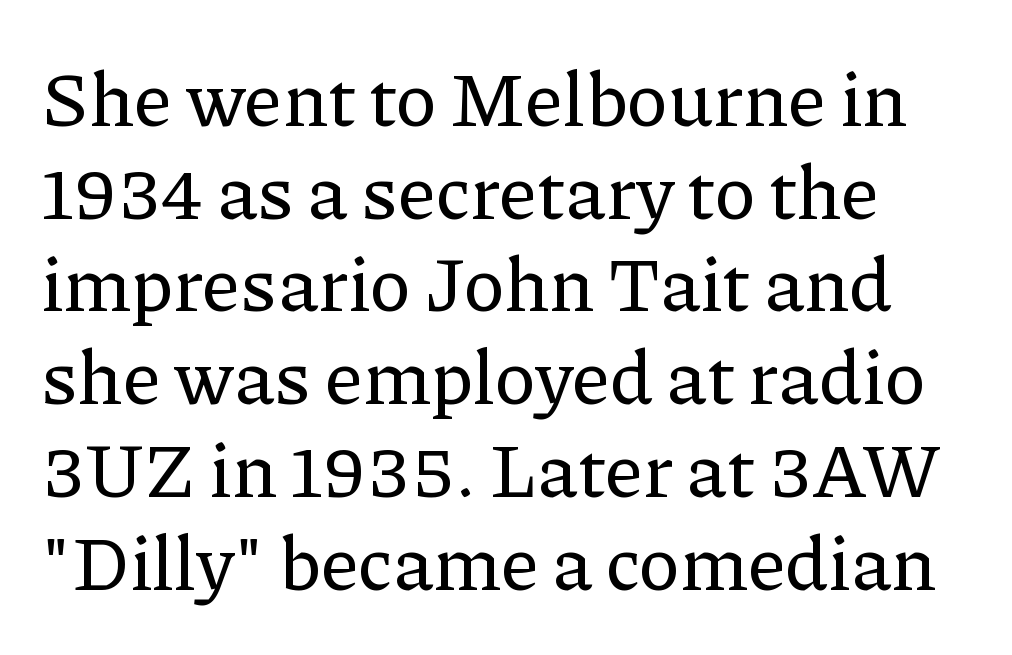
Q: Is the text italic (slanted)? A: No, it is upright.
Q: Is the typeface a serif or a sans-serif typeface? A: Serif.
Q: Is the text underlined? A: No.
Q: Is the spacing between letters normal or unusually wide? A: Normal.
Q: Width (condensed, normal, or wide)? A: Normal.
Q: Stroke contrast? A: Low.
Q: x-height? A: Medium.
Q: Monospaced? A: No.
